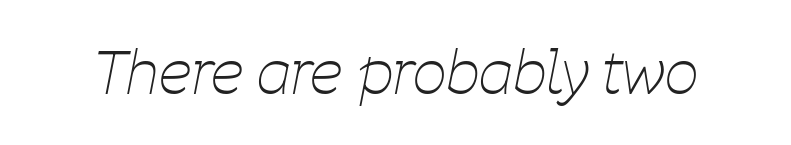
The glyphs are unaccompanied by any horizontal stroke below them. The glyphs look as if they've been sheared to an angle. You could not count columns in this text — the font is proportionally spaced. The gaps between neighbouring characters are ordinary and unremarkable. No extra ink here — the face is not bold.
